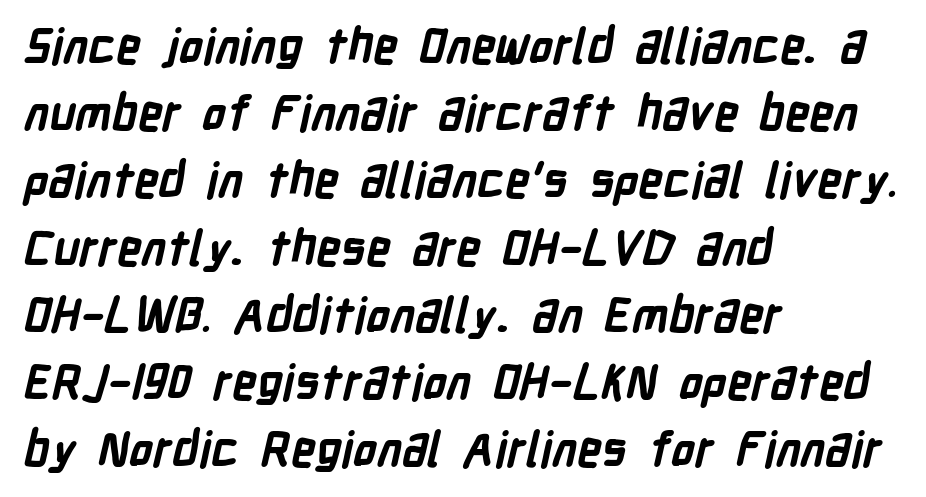
This block has exactly the height ordinary leading produces. The strokes are fattened all the way to bold. In terms of letterspacing, this is plain default setting. The type family on display is of the sans-serif kind.
